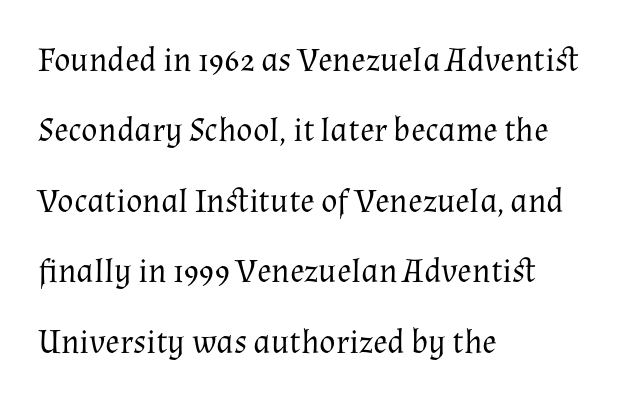
Q: Is the text bold? A: No.
Q: Is the text italic (slanted)? A: No, it is upright.
Q: Is the typeface a serif or a sans-serif typeface? A: Serif.
Q: Is the text underlined? A: No.
Q: How is the paragraph aligned? A: Left-aligned.
Q: Is the spacing between letters normal or unusually wide? A: Normal.
Q: Is the spacing between lines tight, normal or loose? A: Loose.
Q: Width (condensed, normal, or wide)? A: Normal.
Q: Stroke contrast? A: Medium.
Q: x-height? A: Medium.
Q: Monospaced? A: No.
